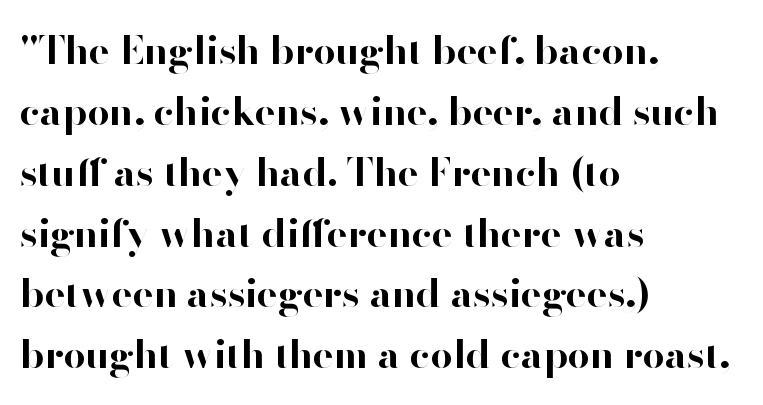
Q: Is the text bold? A: Yes.
Q: Is the text italic (slanted)? A: No, it is upright.
Q: Is the typeface a serif or a sans-serif typeface? A: Sans-serif.
Q: Is the text underlined? A: No.
Q: How is the paragraph aligned? A: Left-aligned.
Q: Is the spacing between letters normal or unusually wide? A: Normal.
Q: Is the spacing between lines tight, normal or loose? A: Normal.
Q: Width (condensed, normal, or wide)? A: Normal.
Q: Stroke contrast? A: High.
Q: x-height? A: Small.
Q: Monospaced? A: No.
